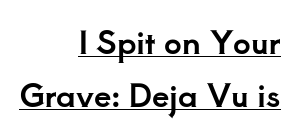
The compositor pushed each line to the right boundary. A roman cut, with each character standing at attention. You could not count columns in this text — the font is proportionally spaced. There is no visible air inserted between adjacent glyphs. Beneath each row of characters lies a ruled line. The characters display serif detailing at their extremities.
